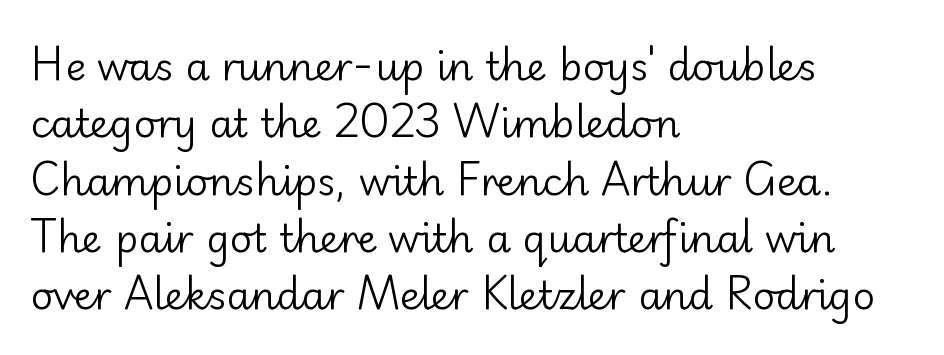
{"serif": "no", "italic": "no", "bold": "no", "weight": "regular", "width": "normal", "stroke_contrast": "low", "x_height": "small", "monospaced": "no", "underline": "no", "align": "left", "line_spacing": "normal", "line_spacing_ratio": 1.47, "letter_spacing": "normal", "letter_spacing_em": 0.0, "glyph_px": 39}
